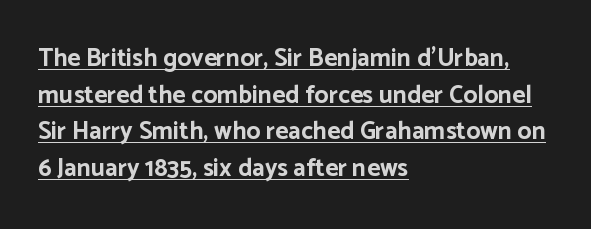
The image shows 25 px bold type, upright; set left-aligned, normal line spacing (1.47x), normal letter spacing, underlined.
